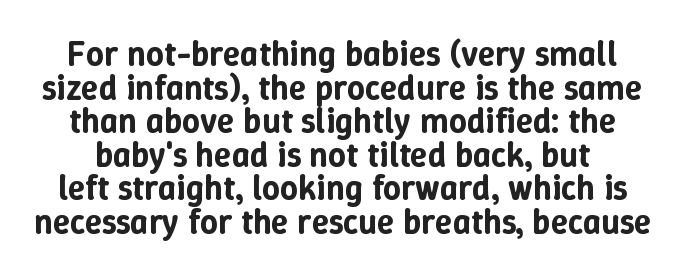
Q: Is the text italic (slanted)? A: No, it is upright.
Q: Is the text underlined? A: No.
Q: Is the spacing between letters normal or unusually wide? A: Normal.
Q: Is the spacing between lines tight, normal or loose? A: Tight.
Q: Width (condensed, normal, or wide)? A: Normal.
Q: Stroke contrast? A: Low.
Q: x-height? A: Medium.
Q: Monospaced? A: No.
